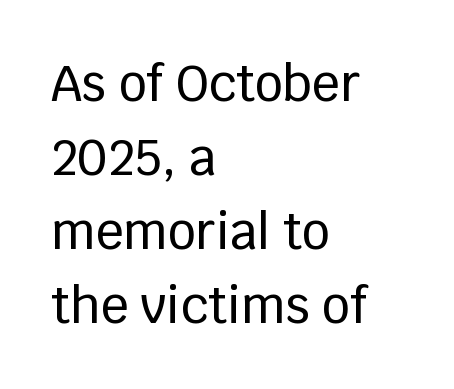
There is no visible air inserted between adjacent glyphs. The ragged edge is on the right, which tells us the setting is flush left. Vertical spacing — default. Observe the absence of serifs on each vertical stroke in this sample.
